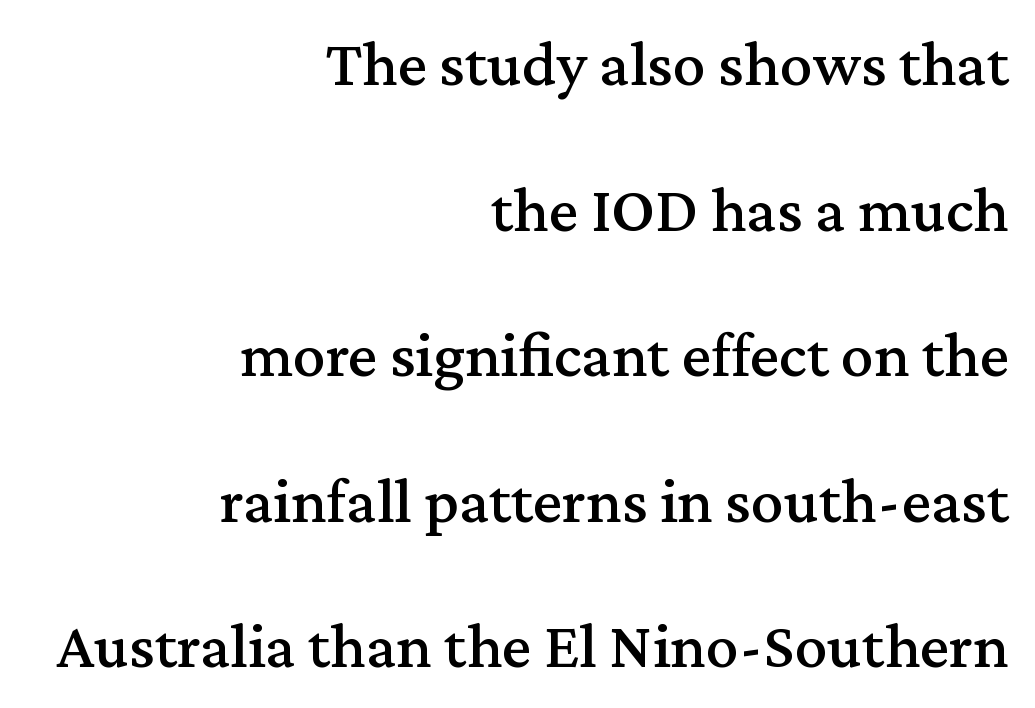
{"serif": "yes", "italic": "no", "width": "normal", "stroke_contrast": "medium", "x_height": "medium", "monospaced": "no", "underline": "no", "align": "right", "line_spacing": "loose", "line_spacing_ratio": 2.24, "letter_spacing": "normal", "letter_spacing_em": 0.0, "glyph_px": 65}
